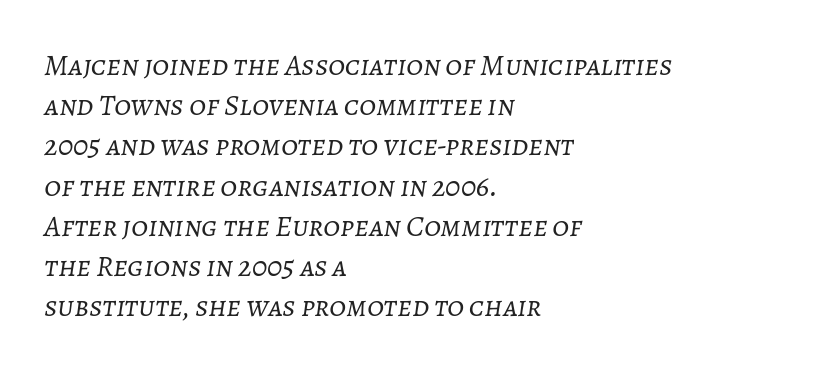
The image shows 30 px light type, italic (leaning right); set left-aligned, normal line spacing (1.34x), normal letter spacing, not underlined; low stroke contrast and a medium x-height.
